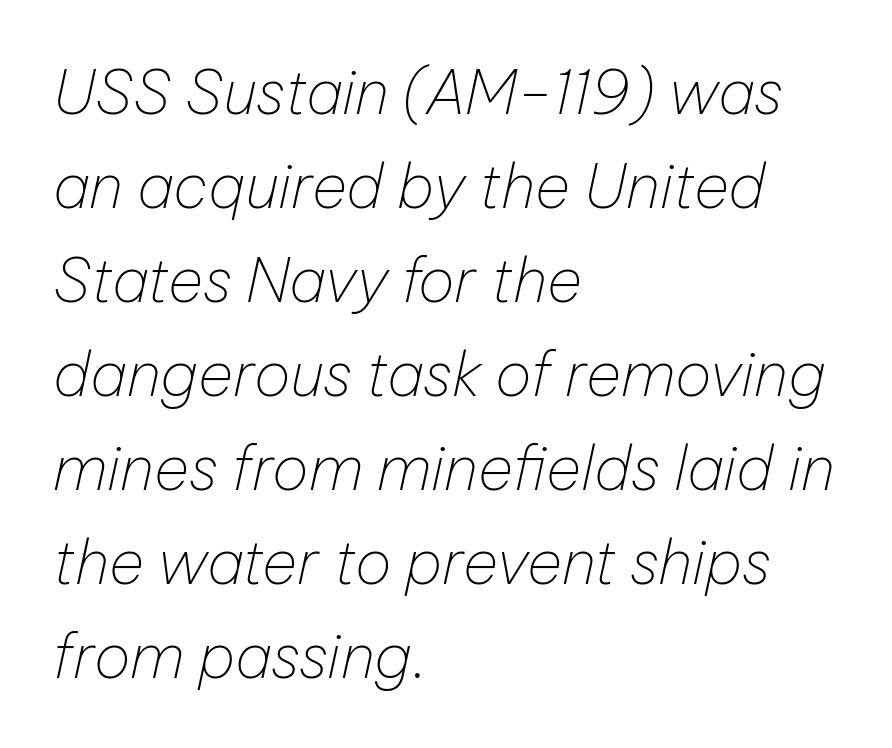
{"italic": "yes", "lean": "right", "slant_degrees": 12, "bold": "no", "weight": "thin", "width": "normal", "stroke_contrast": "low", "x_height": "medium", "monospaced": "no", "underline": "no", "align": "left", "line_spacing": "normal", "line_spacing_ratio": 1.54, "letter_spacing": "normal", "letter_spacing_em": 0.0, "glyph_px": 61}
